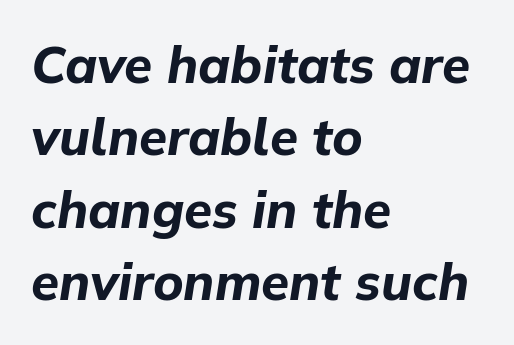
{"italic": "yes", "lean": "right", "slant_degrees": 9, "bold": "yes", "weight": "bold", "width": "normal", "stroke_contrast": "low", "x_height": "medium", "monospaced": "no", "underline": "no", "align": "left", "line_spacing": "normal", "line_spacing_ratio": 1.42, "letter_spacing": "normal", "letter_spacing_em": 0.0, "glyph_px": 51}
